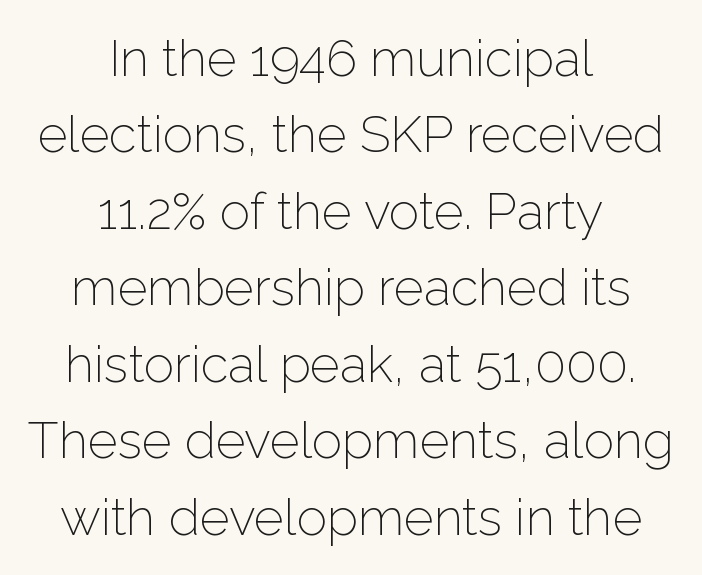
Q: Is the text bold? A: No.
Q: Is the text italic (slanted)? A: No, it is upright.
Q: Is the typeface a serif or a sans-serif typeface? A: Sans-serif.
Q: Is the text underlined? A: No.
Q: How is the paragraph aligned? A: Centered.
Q: Is the spacing between letters normal or unusually wide? A: Normal.
Q: Is the spacing between lines tight, normal or loose? A: Normal.
Q: Width (condensed, normal, or wide)? A: Normal.
Q: Stroke contrast? A: Low.
Q: x-height? A: Medium.
Q: Monospaced? A: No.
